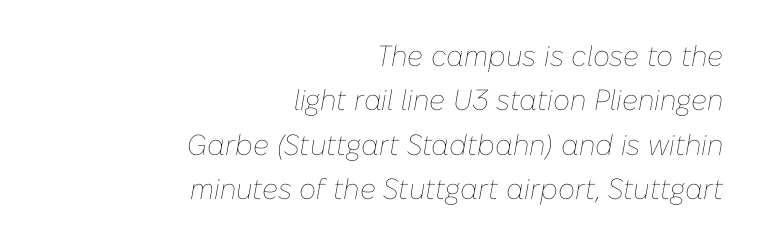
No extra ink here — the face is not bold. Decoration check: the copy has no underline. Baseline-to-baseline distance is the conventional proportion of letter height. You could call the tracking neutral — neither tight nor loose.
